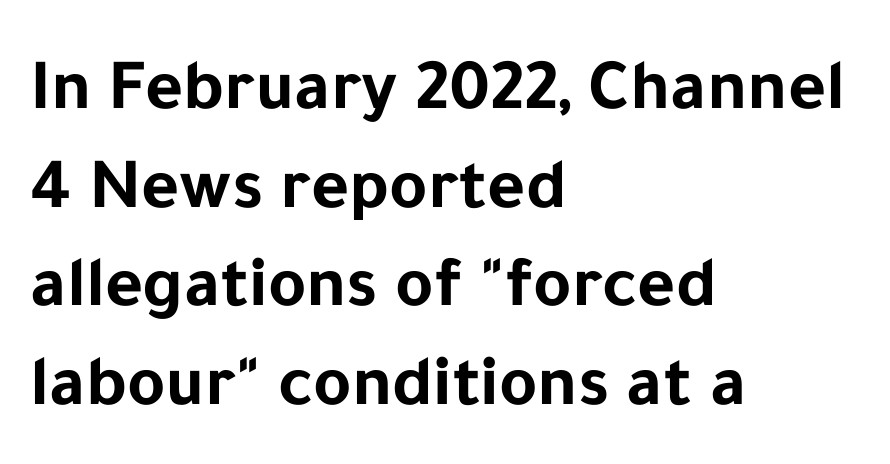
The rendering uses natural spacing where letterforms have individual widths. This block has exactly the height ordinary leading produces. Caption: standard tracking, unaltered. Casual observation: everything's shoved over to the left. The foot of each line stays bare and open.
